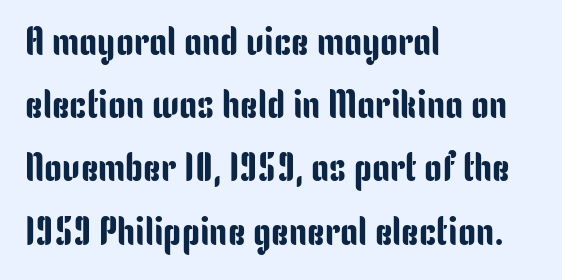
Observe the absence of serifs on each vertical stroke in this sample. Posture: vertical. Is this a fixed-width face? No — the glyphs have proportional, varying widths. Caption: multi-line text, flush left, ragged right. How are the letters spaced? Ordinarily, with no added tracking. Does the leading feel generous? No, just average.
